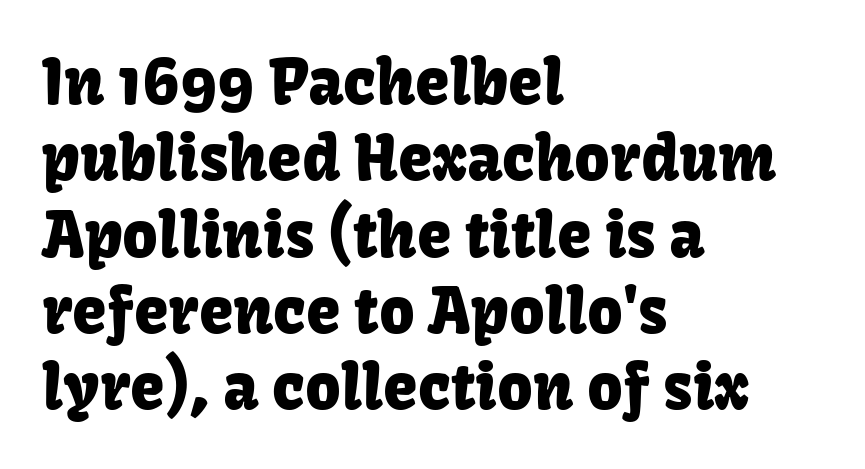
These lines stack with their left ends in a neat column. These lines are composed in type without serifs. A typesetter would call this zero additional tracking. You could not count columns in this text — the font is proportionally spaced. Unmarked baselines from the first word to the last.
